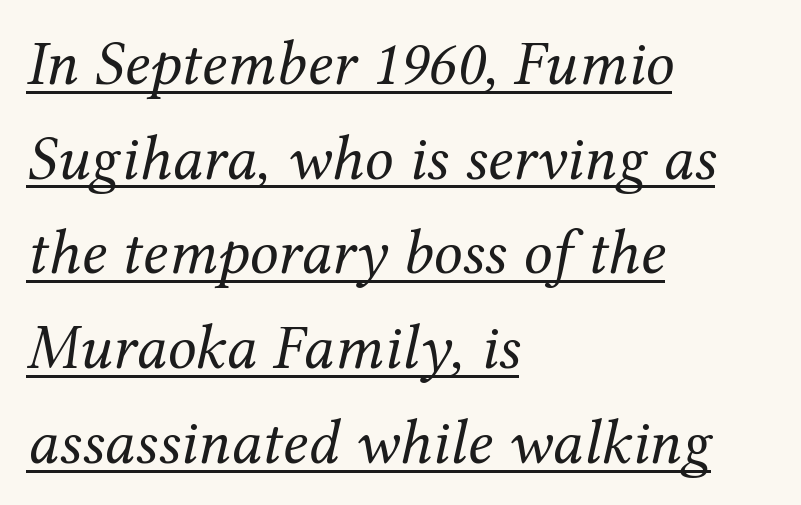
Q: Is the text bold? A: No.
Q: Is the text italic (slanted)? A: Yes, it leans right by about 12 degrees.
Q: Is the typeface a serif or a sans-serif typeface? A: Serif.
Q: Is the text underlined? A: Yes.
Q: How is the paragraph aligned? A: Left-aligned.
Q: Is the spacing between letters normal or unusually wide? A: Normal.
Q: Is the spacing between lines tight, normal or loose? A: Normal.
Q: Width (condensed, normal, or wide)? A: Normal.
Q: Stroke contrast? A: Medium.
Q: x-height? A: Medium.
Q: Monospaced? A: No.
